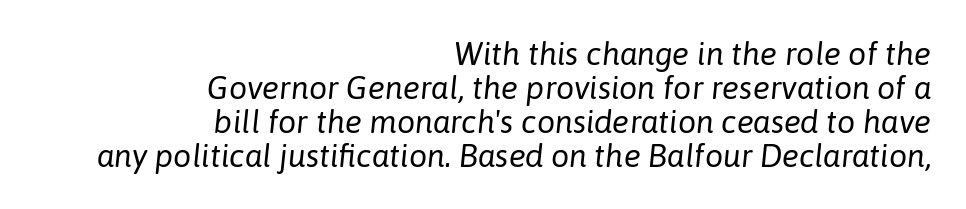
Q: Is the text bold? A: No.
Q: Is the text italic (slanted)? A: Yes, it leans right by about 6 degrees.
Q: Is the text underlined? A: No.
Q: How is the paragraph aligned? A: Right-aligned.
Q: Is the spacing between letters normal or unusually wide? A: Normal.
Q: Is the spacing between lines tight, normal or loose? A: Tight.
Q: Width (condensed, normal, or wide)? A: Normal.
Q: Stroke contrast? A: Low.
Q: x-height? A: Medium.
Q: Monospaced? A: No.
